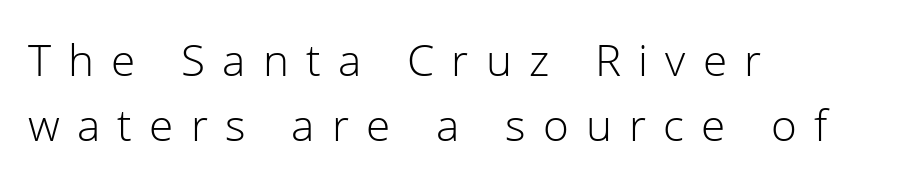
The image shows 44 px light sans-serif type, upright; set left-aligned, normal line spacing (1.47x), unusually wide letter spacing (+0.39 em), not underlined; low stroke contrast and a medium x-height.
